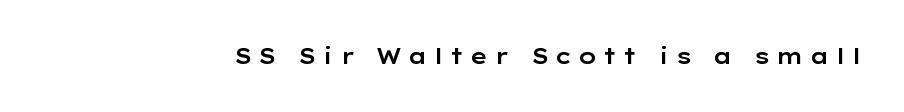
Q: Is the text italic (slanted)? A: No, it is upright.
Q: Is the text underlined? A: No.
Q: Is the spacing between letters normal or unusually wide? A: Unusually wide.
